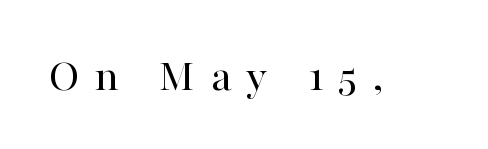
The image shows 47 px regular-weight serif type, upright; set unusually wide letter spacing (+0.32 em), not underlined; high stroke contrast and a medium x-height.
